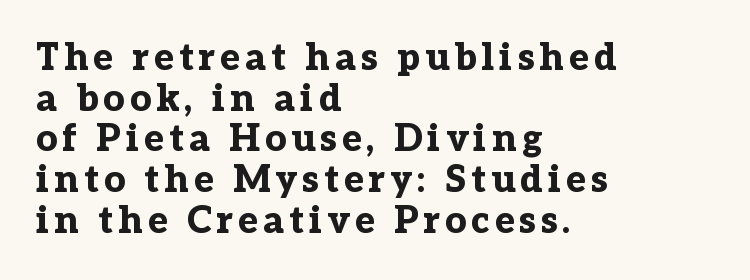
Q: Is the text bold? A: Yes.
Q: Is the text italic (slanted)? A: No, it is upright.
Q: Is the typeface a serif or a sans-serif typeface? A: Serif.
Q: Is the text underlined? A: No.
Q: How is the paragraph aligned? A: Left-aligned.
Q: Is the spacing between lines tight, normal or loose? A: Tight.
Q: Width (condensed, normal, or wide)? A: Normal.
Q: Stroke contrast? A: Low.
Q: x-height? A: Medium.
Q: Monospaced? A: No.
